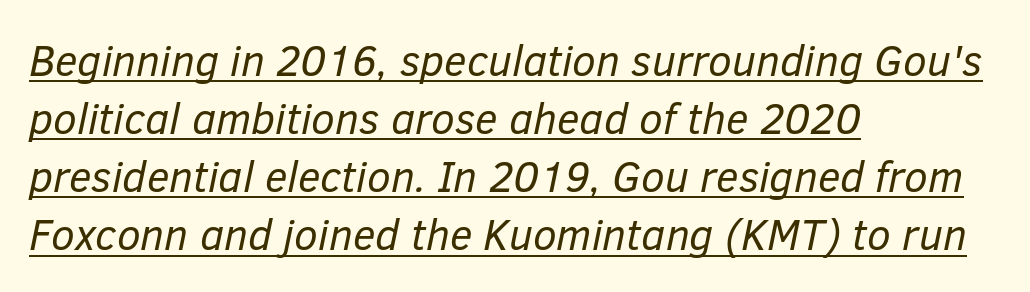
{"italic": "yes", "lean": "right", "slant_degrees": 12, "bold": "no", "weight": "regular", "width": "normal", "stroke_contrast": "low", "x_height": "medium", "monospaced": "no", "underline": "yes", "align": "left", "line_spacing": "normal", "line_spacing_ratio": 1.35, "letter_spacing": "normal", "letter_spacing_em": 0.0, "glyph_px": 43}
